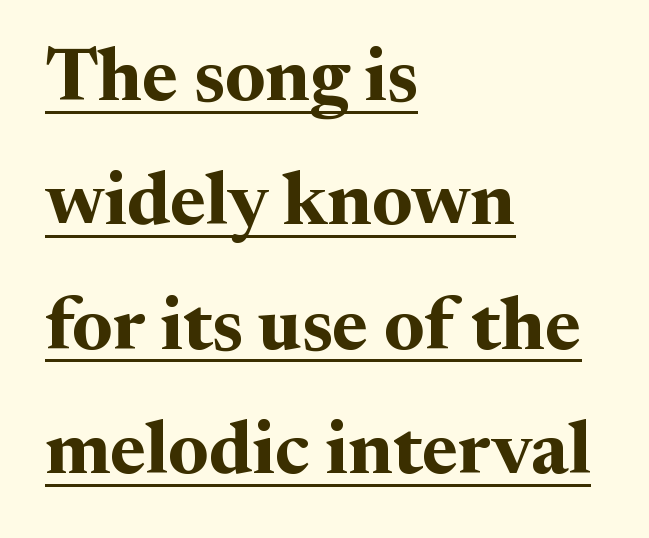
The image shows 74 px bold serif type, upright; set left-aligned, normal line spacing (1.68x), normal letter spacing, underlined; medium stroke contrast and a medium x-height.
